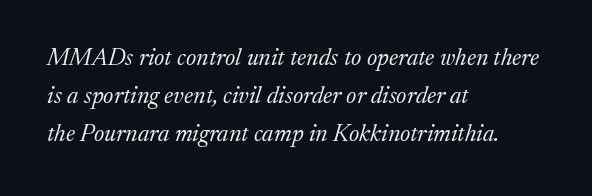
{"italic": "yes", "lean": "right", "slant_degrees": 17, "bold": "no", "underline": "no", "align": "left", "line_spacing": "normal", "line_spacing_ratio": 1.59, "letter_spacing": "normal", "letter_spacing_em": 0.0, "glyph_px": 24}
